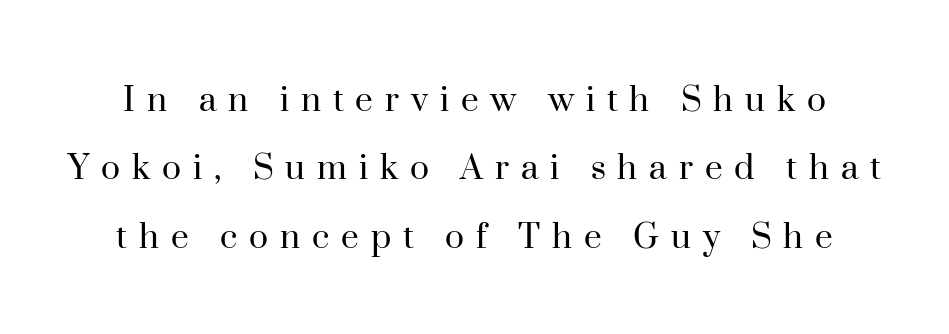
Q: Is the text bold? A: No.
Q: Is the text italic (slanted)? A: No, it is upright.
Q: Is the typeface a serif or a sans-serif typeface? A: Serif.
Q: Is the text underlined? A: No.
Q: Is the spacing between letters normal or unusually wide? A: Unusually wide.
Q: Width (condensed, normal, or wide)? A: Normal.
Q: Stroke contrast? A: High.
Q: x-height? A: Small.
Q: Monospaced? A: No.
